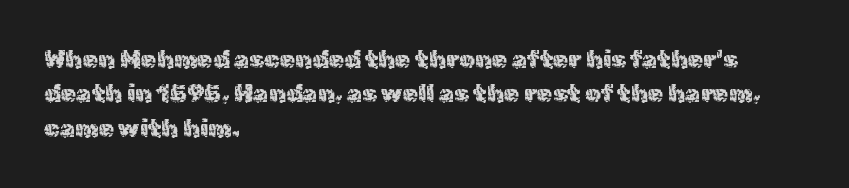
Style check: upright. All the whitespace from short lines collects on the right. Rule under the text: the space is simply empty. Leading matches the norm, producing a regular column.
